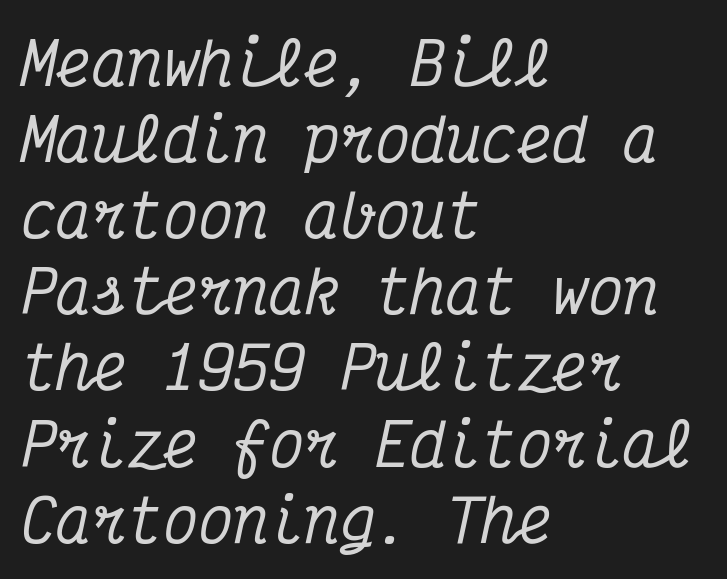
Q: Is the text italic (slanted)? A: Yes, it leans right by about 12 degrees.
Q: Is the typeface a serif or a sans-serif typeface? A: Serif.
Q: Is the text underlined? A: No.
Q: How is the paragraph aligned? A: Left-aligned.
Q: Is the spacing between letters normal or unusually wide? A: Normal.
Q: Is the spacing between lines tight, normal or loose? A: Normal.
Q: Width (condensed, normal, or wide)? A: Condensed.
Q: Stroke contrast? A: Medium.
Q: x-height? A: Medium.
Q: Monospaced? A: Yes.
